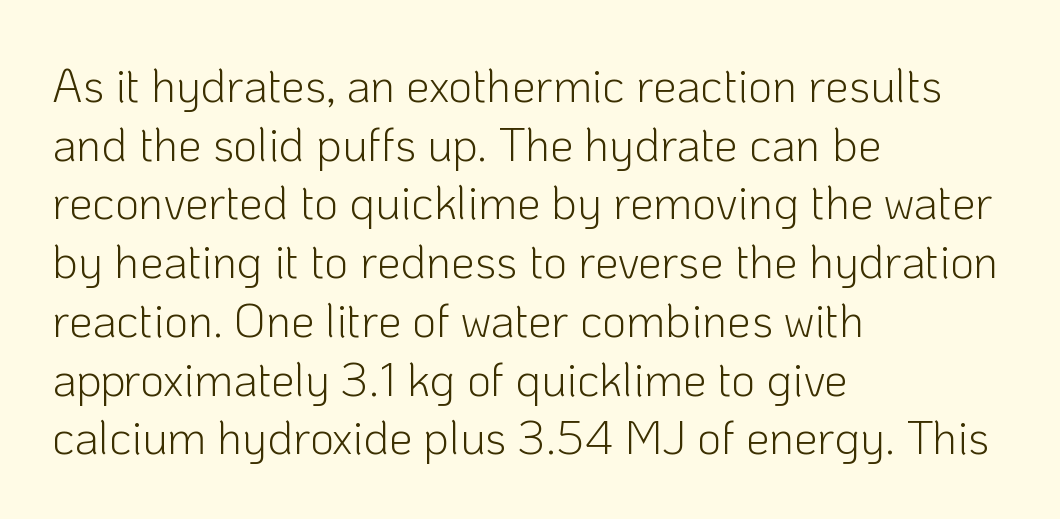
Q: Is the text bold? A: No.
Q: Is the text italic (slanted)? A: No, it is upright.
Q: Is the typeface a serif or a sans-serif typeface? A: Sans-serif.
Q: Is the text underlined? A: No.
Q: How is the paragraph aligned? A: Left-aligned.
Q: Is the spacing between letters normal or unusually wide? A: Normal.
Q: Is the spacing between lines tight, normal or loose? A: Normal.
Q: Width (condensed, normal, or wide)? A: Normal.
Q: Stroke contrast? A: Low.
Q: x-height? A: Medium.
Q: Monospaced? A: No.
